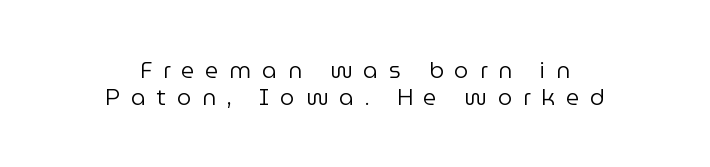
Q: Is the text bold? A: No.
Q: Is the text italic (slanted)? A: No, it is upright.
Q: Is the text underlined? A: No.
Q: How is the paragraph aligned? A: Centered.
Q: Is the spacing between letters normal or unusually wide? A: Unusually wide.
